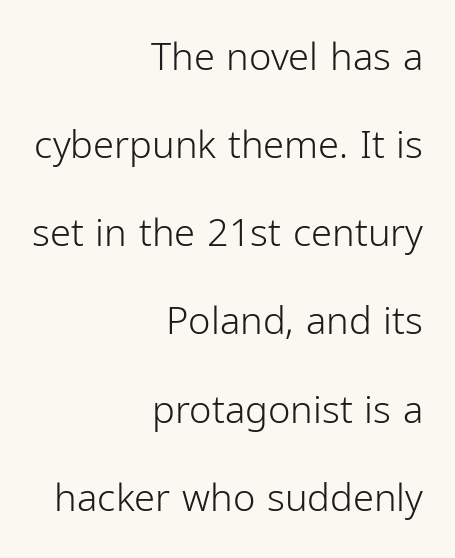
{"serif": "no", "italic": "no", "bold": "no", "weight": "light", "width": "condensed", "stroke_contrast": "low", "x_height": "medium", "monospaced": "no", "underline": "no", "align": "right", "line_spacing": "loose", "line_spacing_ratio": 2.32, "letter_spacing": "normal", "letter_spacing_em": 0.0, "glyph_px": 38}
